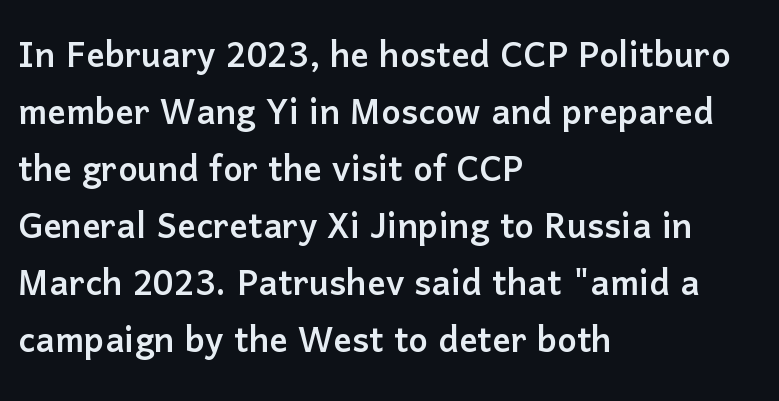
Q: Is the text italic (slanted)? A: No, it is upright.
Q: Is the typeface a serif or a sans-serif typeface? A: Sans-serif.
Q: Is the text underlined? A: No.
Q: How is the paragraph aligned? A: Left-aligned.
Q: Is the spacing between letters normal or unusually wide? A: Normal.
Q: Width (condensed, normal, or wide)? A: Normal.
Q: Stroke contrast? A: Low.
Q: x-height? A: Medium.
Q: Monospaced? A: No.
